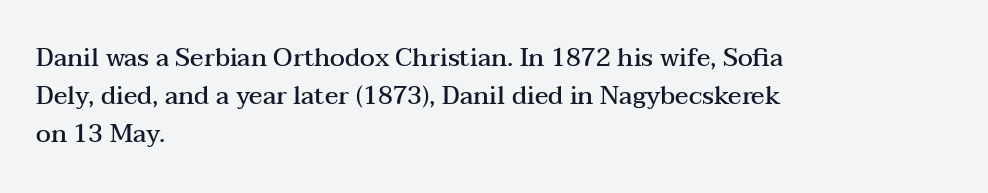
{"italic": "no", "bold": "semi", "underline": "no", "align": "left", "line_spacing": "normal", "line_spacing_ratio": 1.53, "letter_spacing": "normal", "letter_spacing_em": 0.0, "glyph_px": 25}
